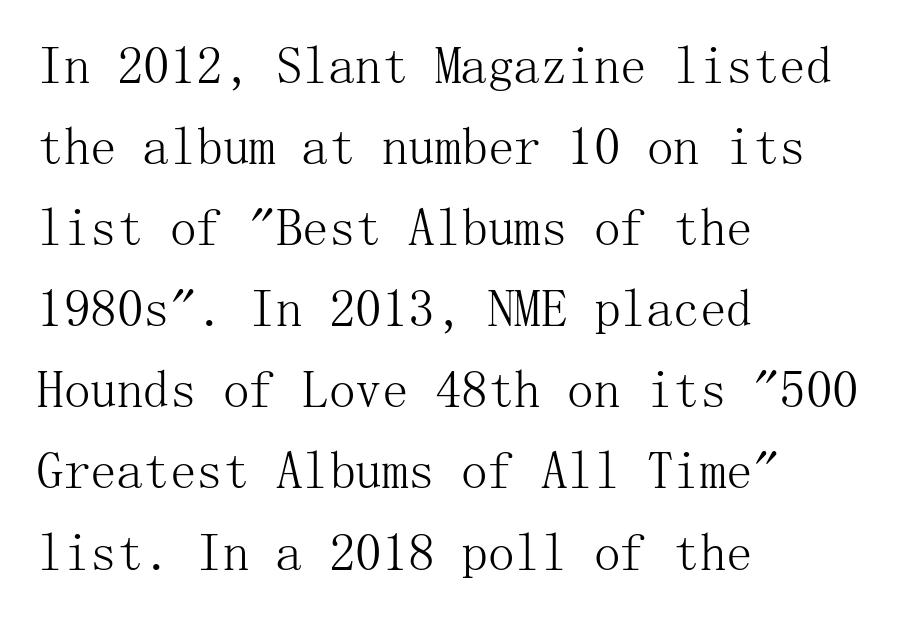
The image shows 53 px light serif type, upright; set left-aligned, normal line spacing (1.53x), normal letter spacing, not underlined; medium stroke contrast and a medium x-height.
